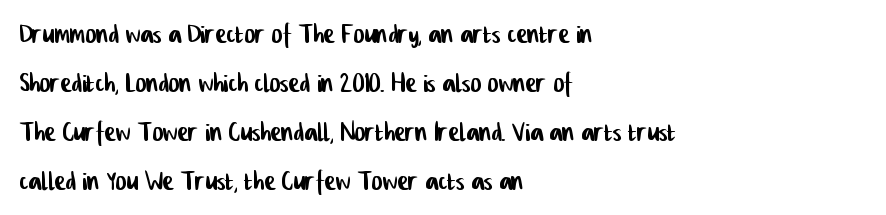
{"serif": "no", "width": "condensed", "stroke_contrast": "low", "x_height": "medium", "monospaced": "no", "underline": "no", "align": "left", "line_spacing": "normal", "line_spacing_ratio": 1.48, "letter_spacing": "normal", "letter_spacing_em": 0.0, "glyph_px": 33}
